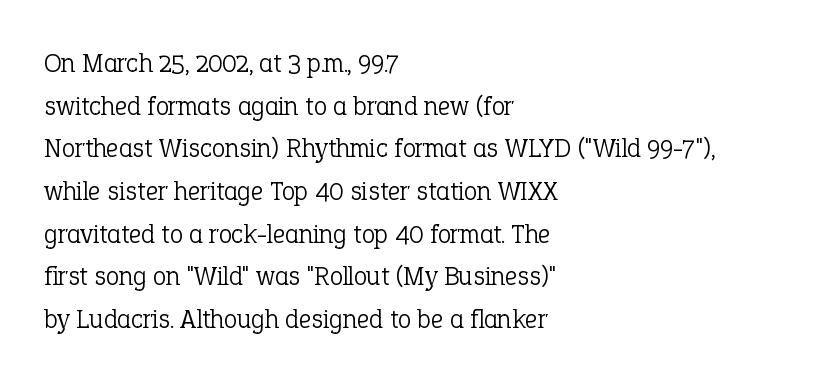
{"italic": "no", "bold": "no", "underline": "no", "align": "left", "line_spacing": "normal", "line_spacing_ratio": 1.58, "letter_spacing": "normal", "letter_spacing_em": 0.0, "glyph_px": 27}
